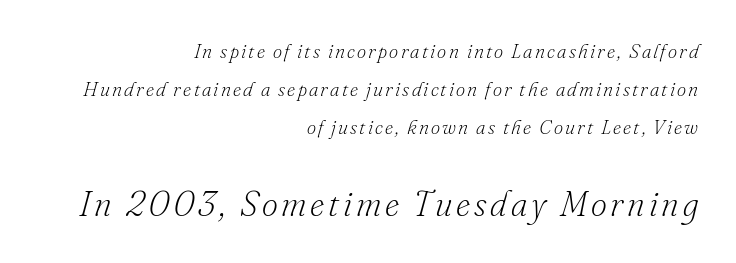
{"serif": "yes", "italic": "yes", "lean": "right", "slant_degrees": 16, "bold": "no", "weight": "light", "width": "normal", "stroke_contrast": "low", "x_height": "small", "monospaced": "no", "underline": "no", "align": "right", "line_spacing": "loose", "line_spacing_ratio": 1.91, "larger_block": "second", "size_ratio": 1.75, "glyph_px": 35}
